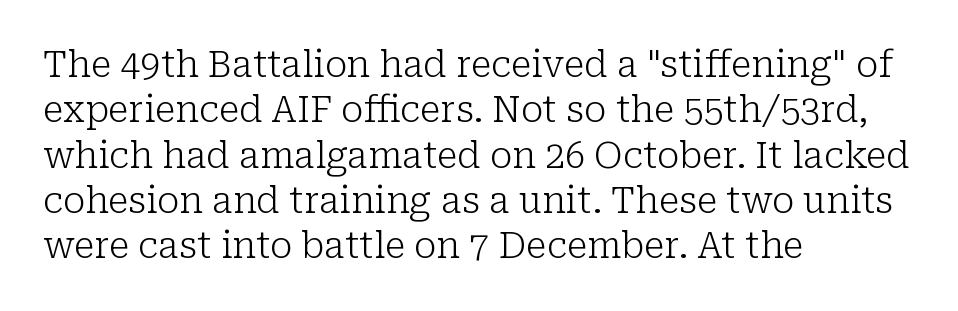
Q: Is the text bold? A: No.
Q: Is the text italic (slanted)? A: No, it is upright.
Q: Is the typeface a serif or a sans-serif typeface? A: Serif.
Q: Is the text underlined? A: No.
Q: How is the paragraph aligned? A: Left-aligned.
Q: Is the spacing between letters normal or unusually wide? A: Normal.
Q: Is the spacing between lines tight, normal or loose? A: Normal.
Q: Width (condensed, normal, or wide)? A: Normal.
Q: Stroke contrast? A: Low.
Q: x-height? A: Medium.
Q: Monospaced? A: No.
